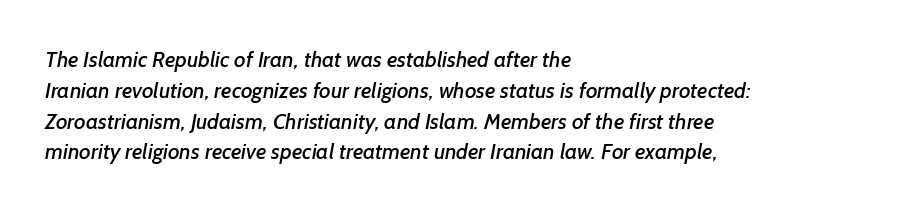
{"underline": "no", "align": "left", "line_spacing": "normal", "line_spacing_ratio": 1.4, "letter_spacing": "normal", "letter_spacing_em": 0.0, "glyph_px": 22}
